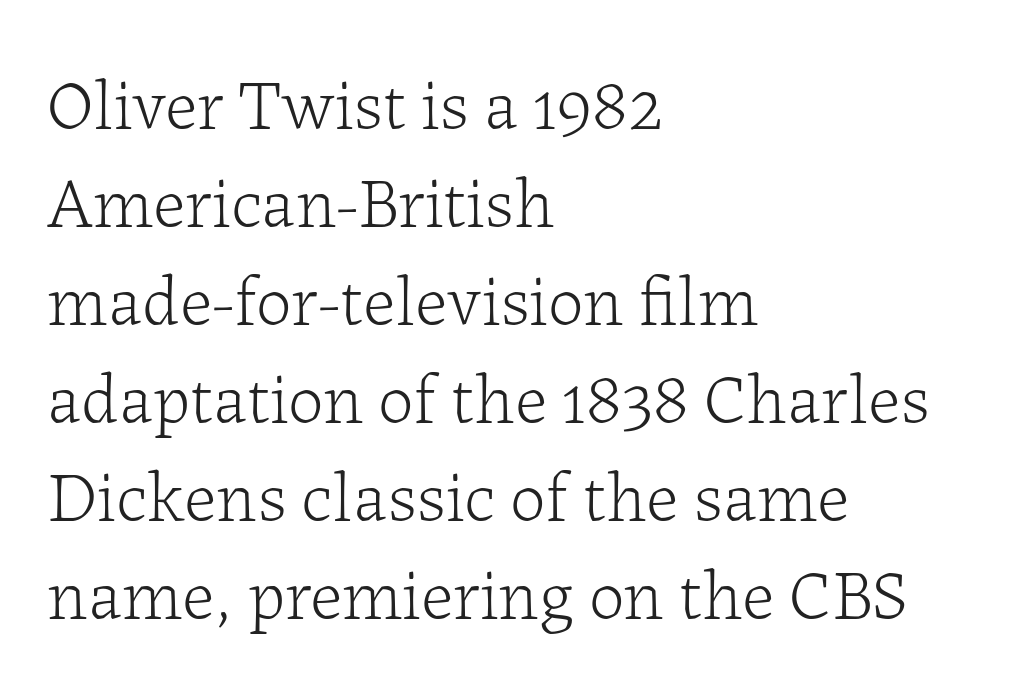
Each letter keeps its own natural width here, so spacing adapts to shape. Standard letterfit; no display-style spreading of the glyphs. The baseline area is clear. Observe the serifs anchoring each vertical stroke in this sample.
